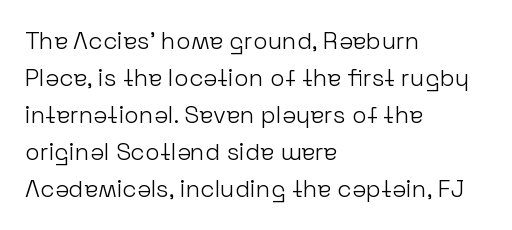
Q: Is the text bold? A: No.
Q: Is the text italic (slanted)? A: No, it is upright.
Q: Is the text underlined? A: No.
Q: How is the paragraph aligned? A: Left-aligned.
Q: Is the spacing between letters normal or unusually wide? A: Normal.
Q: Is the spacing between lines tight, normal or loose? A: Normal.
